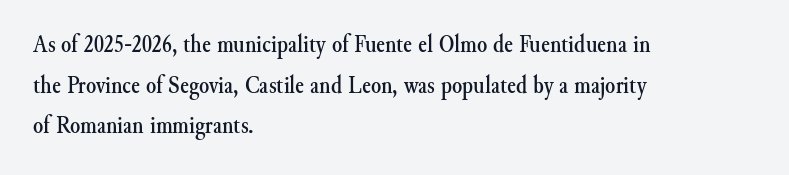
This rendering features lettering with no underline. How are the letters spaced? Ordinarily, with no added tracking. The setting favours the left margin, as ordinary paragraphs usually do. Does the lettering tilt? It doesn't — this is upright. Summary of vertical rhythm: regular, with standard interline spacing.
